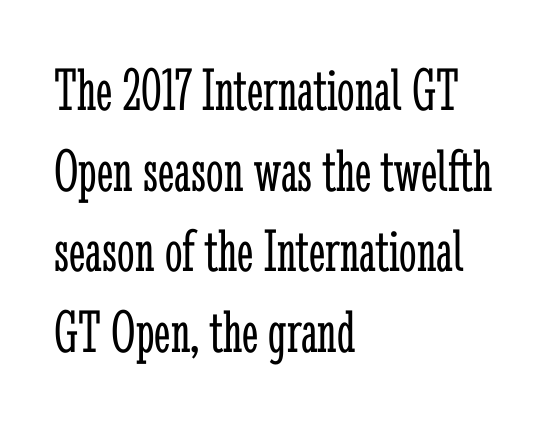
Q: Is the text bold? A: No.
Q: Is the text italic (slanted)? A: No, it is upright.
Q: Is the typeface a serif or a sans-serif typeface? A: Serif.
Q: Is the text underlined? A: No.
Q: How is the paragraph aligned? A: Left-aligned.
Q: Is the spacing between letters normal or unusually wide? A: Normal.
Q: Is the spacing between lines tight, normal or loose? A: Normal.
Q: Width (condensed, normal, or wide)? A: Condensed.
Q: Stroke contrast? A: Low.
Q: x-height? A: Medium.
Q: Monospaced? A: No.
